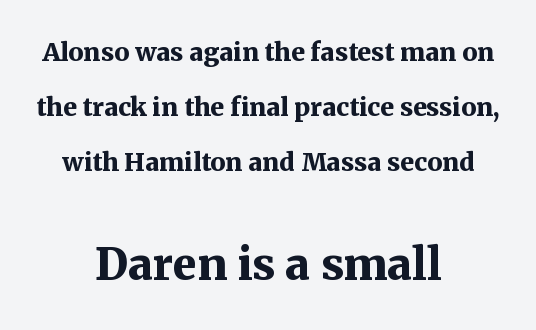
The image shows 44 px bold serif type, upright; set centered, loose line spacing (2.2x), normal letter spacing, not underlined; the second (bottom) block is 1.76x larger; medium stroke contrast and a medium x-height.
